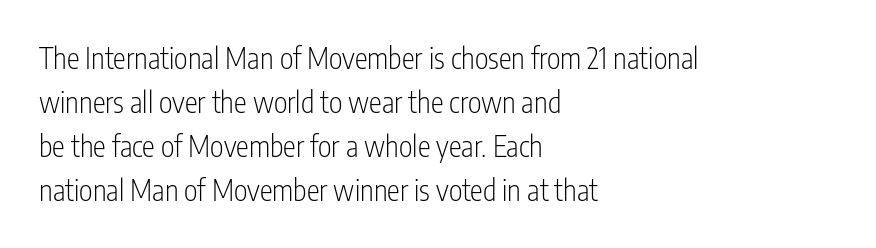
Q: Is the text bold? A: No.
Q: Is the text italic (slanted)? A: No, it is upright.
Q: Is the typeface a serif or a sans-serif typeface? A: Sans-serif.
Q: Is the text underlined? A: No.
Q: How is the paragraph aligned? A: Left-aligned.
Q: Is the spacing between letters normal or unusually wide? A: Normal.
Q: Is the spacing between lines tight, normal or loose? A: Normal.
Q: Width (condensed, normal, or wide)? A: Condensed.
Q: Stroke contrast? A: Low.
Q: x-height? A: Medium.
Q: Monospaced? A: No.
